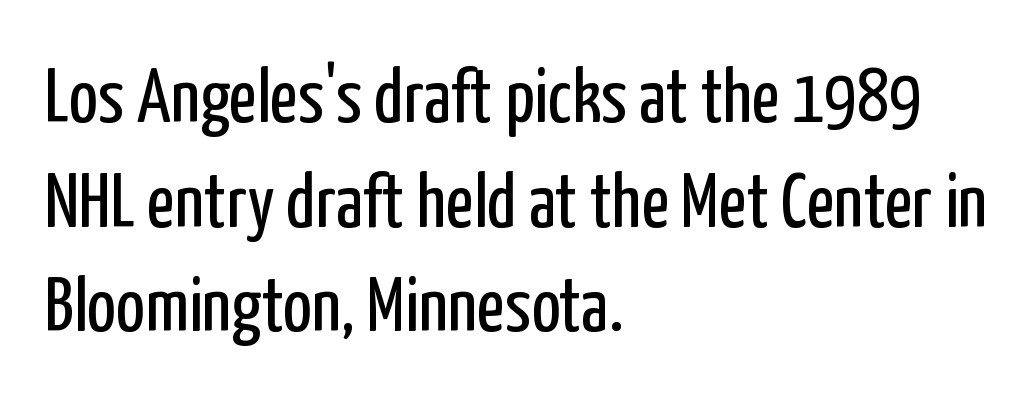
The image shows 77 px regular-weight, condensed sans-serif type, upright; set left-aligned, normal line spacing (1.36x), normal letter spacing, not underlined; low stroke contrast and a medium x-height.
